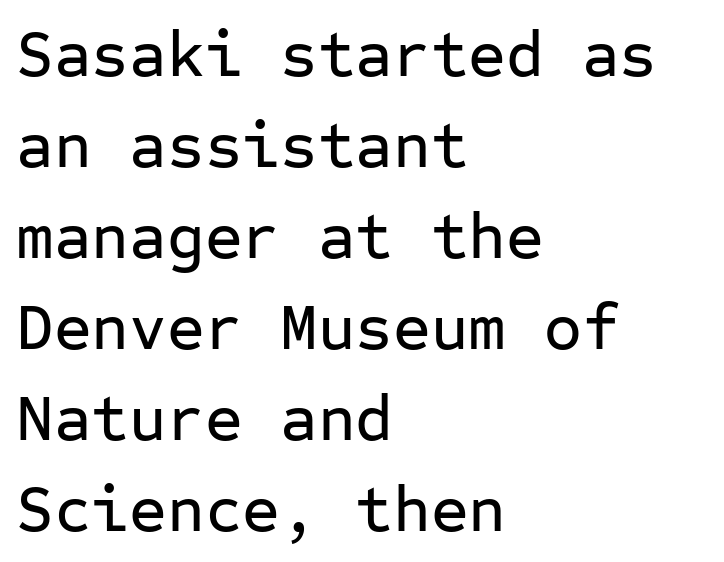
Unlike italic type, these characters show no tilt at all. You can tell from the bare stems that sans-serif type was used. Plain, unruled lines of type. Do the characters align in a grid? Yes, the font is monospaced. Words appear dense and cohesive because spacing is normal.
